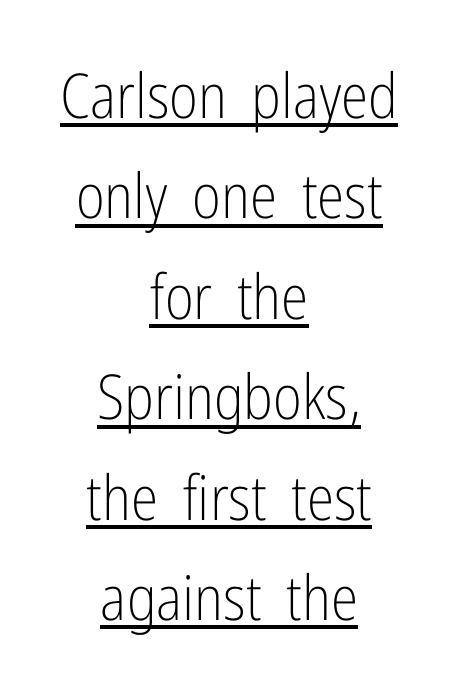
The image shows 62 px light, condensed sans-serif type, upright; set centered, normal line spacing (1.62x), normal letter spacing, underlined; low stroke contrast and a medium x-height.
